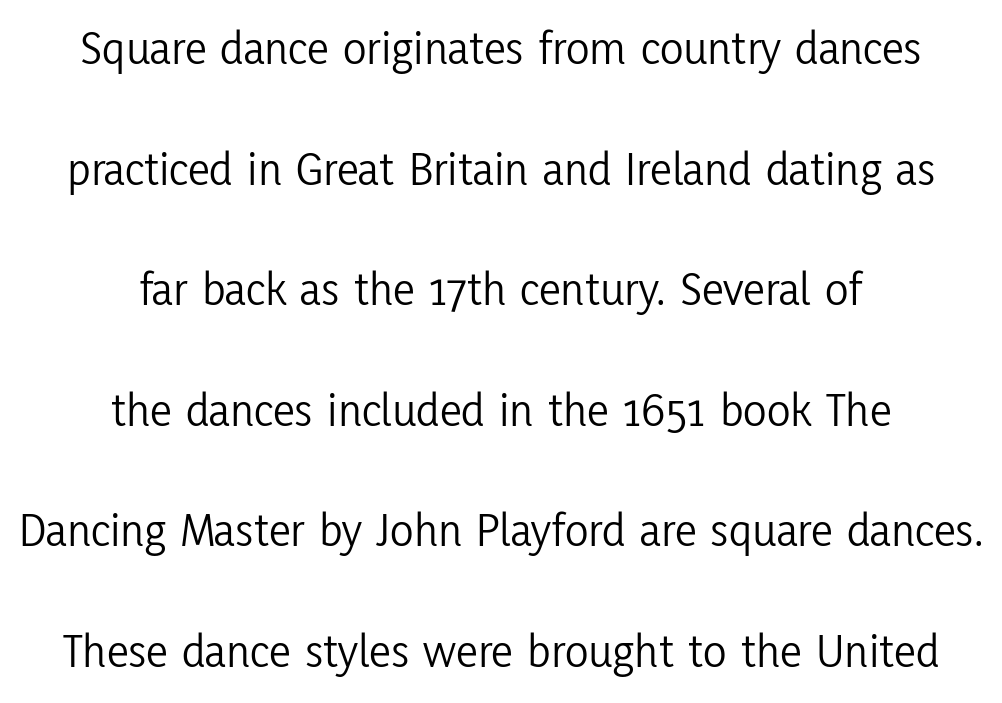
No italicization has been applied; the sample stays upright. A typesetter would call this proportional, since set widths differ per character. The rendering keeps characters at their native spacing. Airy leading. The glyphs in this specimen are sans serif. The words here are not underlined.
